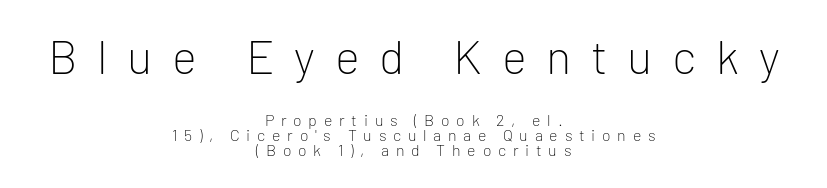
Q: Is the text bold? A: No.
Q: Is the text italic (slanted)? A: No, it is upright.
Q: Is the typeface a serif or a sans-serif typeface? A: Sans-serif.
Q: Is the text underlined? A: No.
Q: How is the paragraph aligned? A: Centered.
Q: Is the spacing between letters normal or unusually wide? A: Unusually wide.
Q: Is the spacing between lines tight, normal or loose? A: Tight.
Q: Which block of text is set in a larger size, the first (top) or the second (bottom)? A: The first (top) one.
Q: Width (condensed, normal, or wide)? A: Normal.
Q: Stroke contrast? A: Low.
Q: x-height? A: Medium.
Q: Monospaced? A: No.
